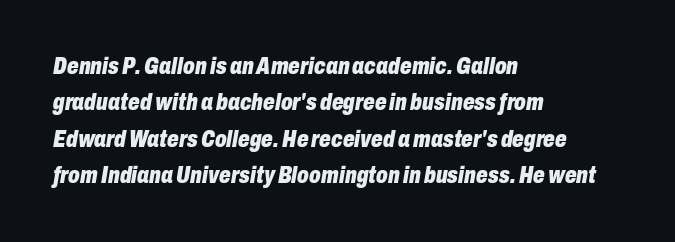
Q: Is the text bold? A: Yes.
Q: Is the text italic (slanted)? A: Yes, it leans right by about 10 degrees.
Q: Is the text underlined? A: No.
Q: How is the paragraph aligned? A: Left-aligned.
Q: Is the spacing between letters normal or unusually wide? A: Normal.
Q: Is the spacing between lines tight, normal or loose? A: Normal.
